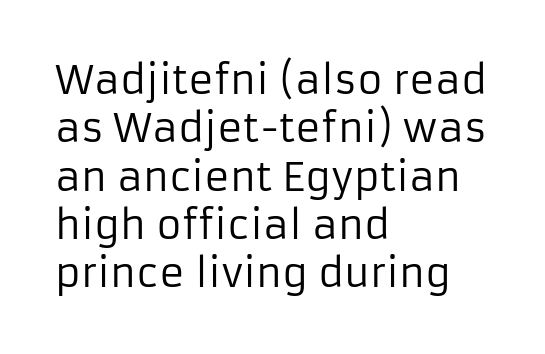
Q: Is the text bold? A: No.
Q: Is the text italic (slanted)? A: No, it is upright.
Q: Is the typeface a serif or a sans-serif typeface? A: Sans-serif.
Q: Is the text underlined? A: No.
Q: How is the paragraph aligned? A: Left-aligned.
Q: Is the spacing between letters normal or unusually wide? A: Normal.
Q: Width (condensed, normal, or wide)? A: Normal.
Q: Stroke contrast? A: Low.
Q: x-height? A: Medium.
Q: Monospaced? A: No.
